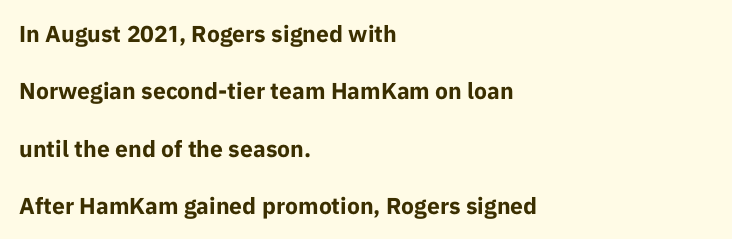
The line texture is even and compact thanks to regular tracking. The space directly below the letters is spotless. Bold? Absolutely — the strokes are thick and heavy. The typography opts for an upright posture over an oblique one. Compared with typical paragraphs, the rows here are farther apart. A student would call this left alignment; a typographer would say flush left, rag right.
